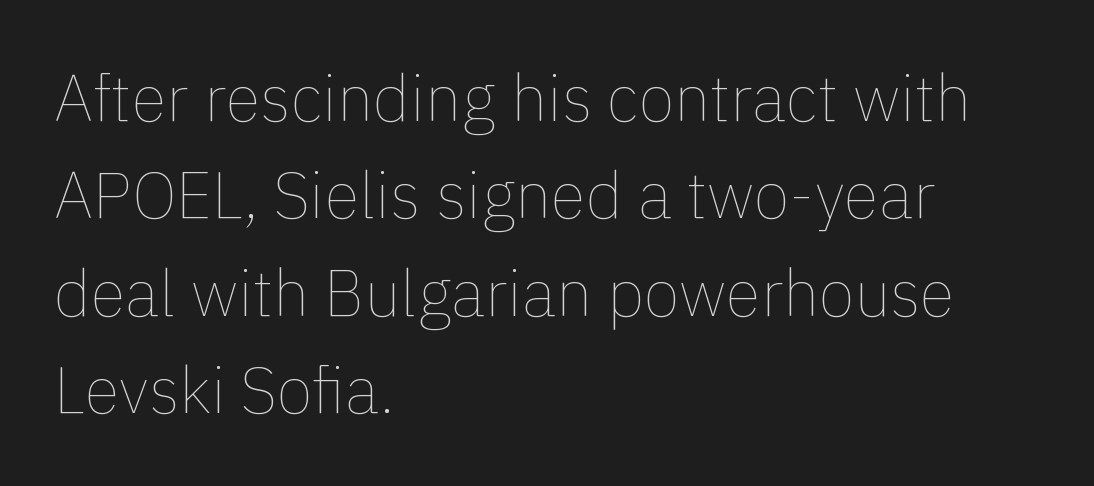
Q: Is the text bold? A: No.
Q: Is the text italic (slanted)? A: No, it is upright.
Q: Is the text underlined? A: No.
Q: How is the paragraph aligned? A: Left-aligned.
Q: Is the spacing between letters normal or unusually wide? A: Normal.
Q: Is the spacing between lines tight, normal or loose? A: Normal.
Q: Width (condensed, normal, or wide)? A: Normal.
Q: x-height? A: Medium.
Q: Monospaced? A: No.
